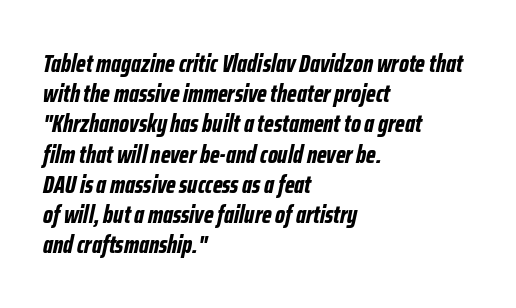
{"italic": "yes", "lean": "right", "slant_degrees": 12, "bold": "yes", "underline": "no", "align": "left", "line_spacing_ratio": 1.21, "letter_spacing": "normal", "letter_spacing_em": 0.0, "glyph_px": 25}
